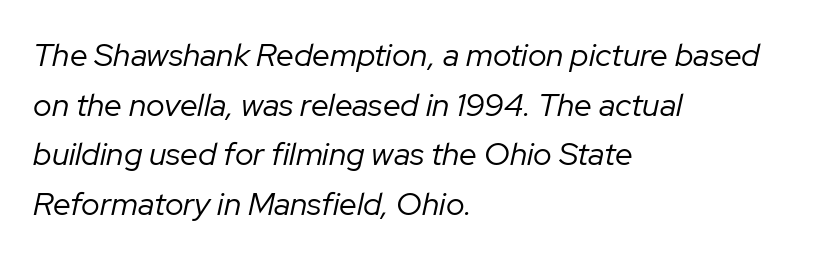
The image shows 32 px regular-weight type, italic (leaning right); set left-aligned, normal line spacing (1.55x), normal letter spacing, not underlined; low stroke contrast and a medium x-height.
